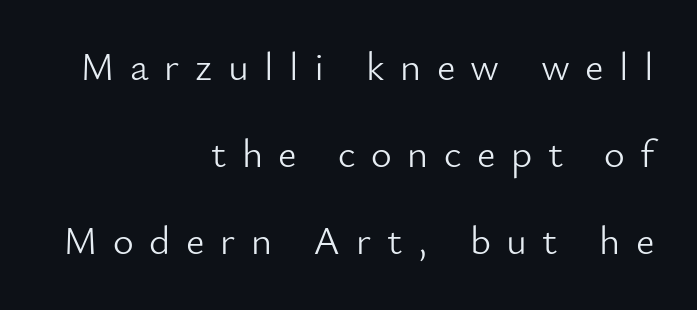
The image shows 40 px light sans-serif type, upright; set right-aligned, loose line spacing (2.18x), unusually wide letter spacing (+0.39 em), not underlined; low stroke contrast and a small x-height.
